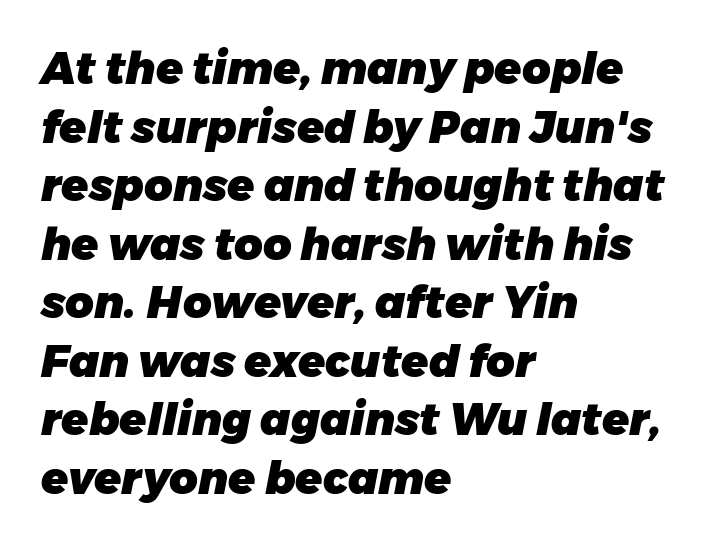
The image shows 44 px heavy type, italic (leaning right); set left-aligned, normal line spacing (1.33x), normal letter spacing, not underlined; low stroke contrast and a medium x-height.
